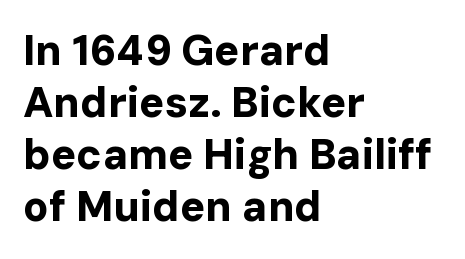
The image shows 42 px bold sans-serif type, upright; set left-aligned, line spacing 1.24x, normal letter spacing, not underlined; low stroke contrast and a medium x-height.
